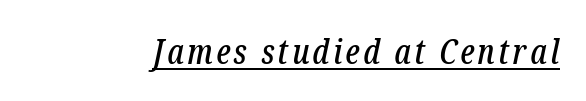
Regarding serifs, this sample has them. Think of a printed novel: that variable character pitch is what you see here. Caption: lettering with a line underneath. An italicized treatment has been applied to the whole sample.
